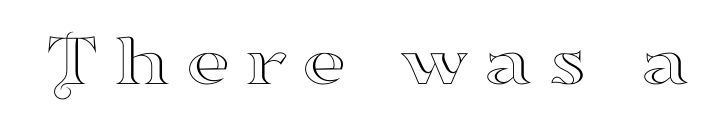
{"serif": "yes", "italic": "no", "width": "wide", "stroke_contrast": "high", "x_height": "small", "monospaced": "no", "underline": "no", "glyph_px": 77}
